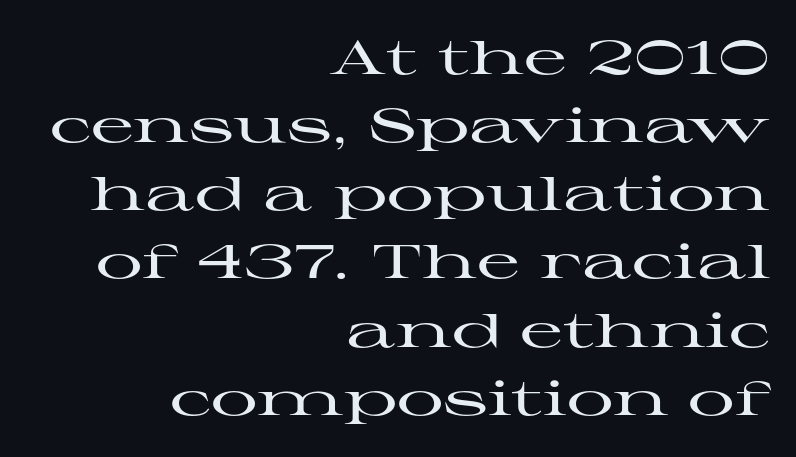
The image shows 47 px wide serif type, upright; set right-aligned, normal line spacing (1.45x), normal letter spacing, not underlined; high stroke contrast and a medium x-height.
